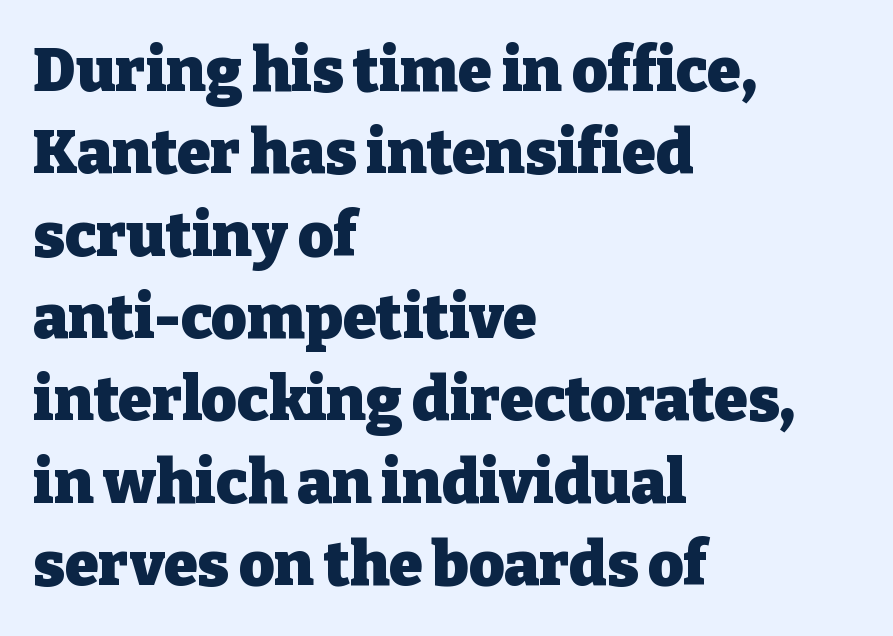
Glyph-to-glyph distance matches everyday printed text. Its strokes are broad and dark, the hallmark of bold type. Casual observation: everything's shoved over to the left. The passage shown is typed in a proportional face where columns would drift. This is the regular roman posture of the typeface. Is this a sans? No — the strokes have serifs.
